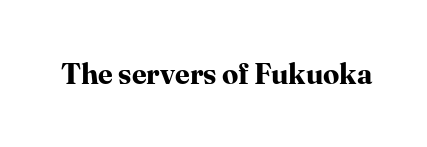
Q: Is the text bold? A: Yes.
Q: Is the text italic (slanted)? A: No, it is upright.
Q: Is the typeface a serif or a sans-serif typeface? A: Serif.
Q: Is the text underlined? A: No.
Q: Is the spacing between letters normal or unusually wide? A: Normal.
Q: Width (condensed, normal, or wide)? A: Normal.
Q: Stroke contrast? A: High.
Q: x-height? A: Medium.
Q: Monospaced? A: No.
